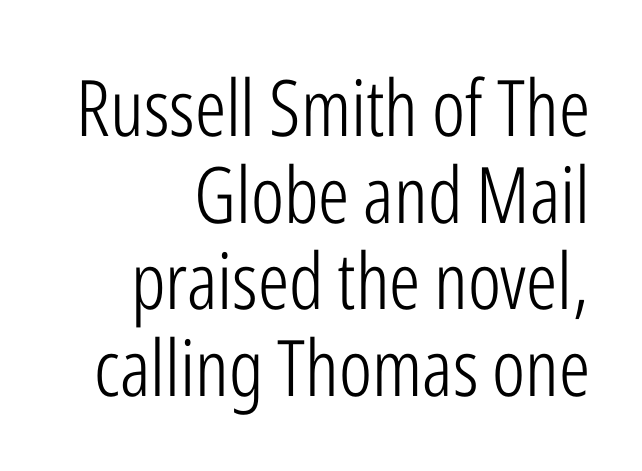
The image shows 78 px light, condensed sans-serif type, upright; set right-aligned, tight line spacing (1.11x), normal letter spacing, not underlined; low stroke contrast and a medium x-height.
